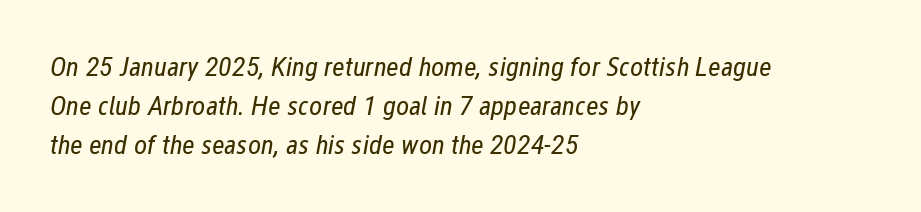
Q: Is the text bold? A: No.
Q: Is the text italic (slanted)? A: Yes, it leans right by about 12 degrees.
Q: Is the text underlined? A: No.
Q: How is the paragraph aligned? A: Left-aligned.
Q: Is the spacing between letters normal or unusually wide? A: Normal.
Q: Is the spacing between lines tight, normal or loose? A: Normal.
Q: Width (condensed, normal, or wide)? A: Condensed.
Q: Stroke contrast? A: Low.
Q: x-height? A: Medium.
Q: Monospaced? A: No.
